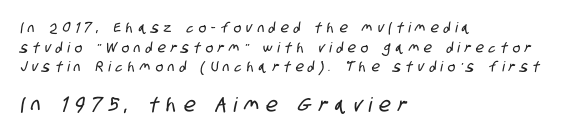
The image shows 20 px text type; set left-aligned, normal line spacing (1.4x), unusually wide letter spacing (+0.37 em), not underlined; the second (bottom) block is 1.43x larger.
